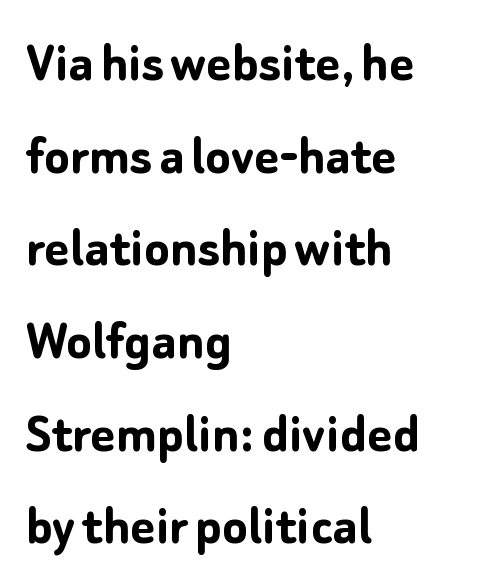
{"serif": "no", "italic": "no", "bold": "yes", "weight": "semibold", "width": "normal", "stroke_contrast": "low", "x_height": "medium", "monospaced": "no", "underline": "no", "align": "left", "line_spacing": "normal", "line_spacing_ratio": 1.57, "letter_spacing": "normal", "letter_spacing_em": 0.0, "glyph_px": 59}
